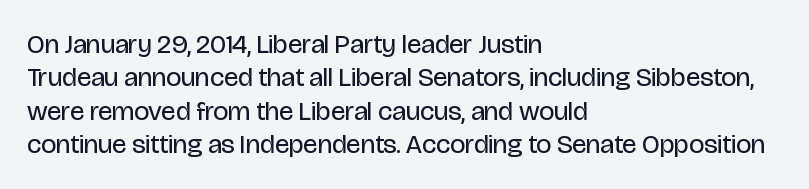
The image shows 27 px text type, upright; set left-aligned, line spacing 1.24x, normal letter spacing, not underlined.
